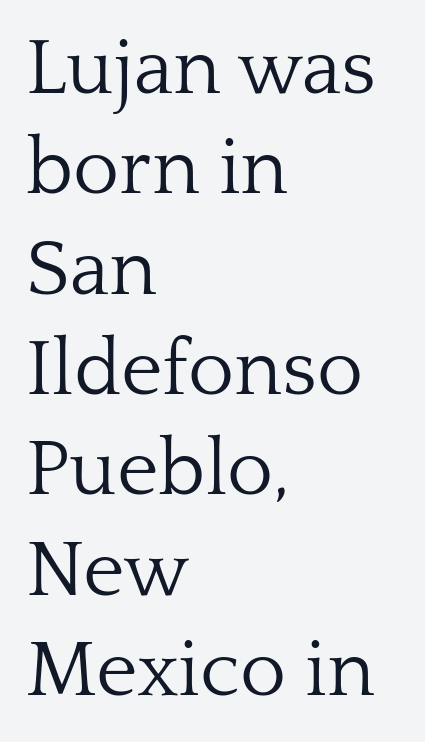
The image shows 79 px light serif type, upright; set left-aligned, normal line spacing (1.27x), normal letter spacing, not underlined; low stroke contrast and a medium x-height.
